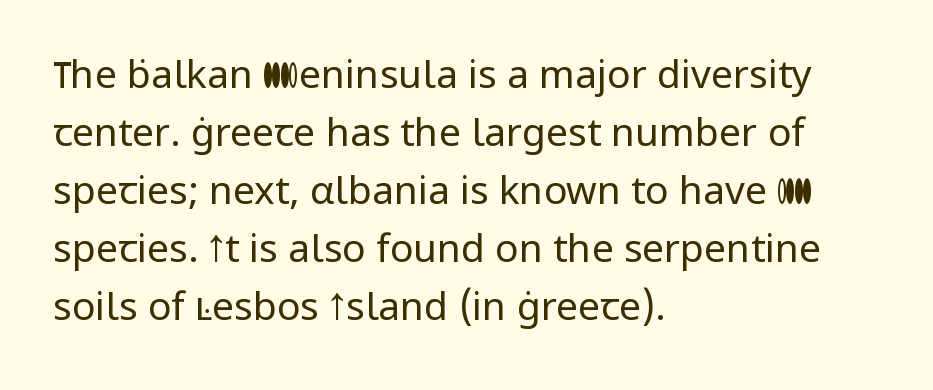
The image shows 39 px regular-weight sans-serif type, upright; set left-aligned, normal line spacing (1.49x), normal letter spacing, not underlined; low stroke contrast and a medium x-height.
